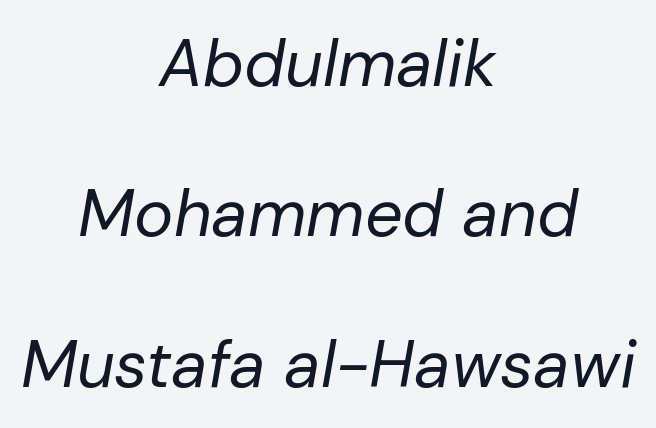
Layout note: lines centered. The letterforms sit shoulder to shoulder at normal distance. Here the designer chose a conventional face with non-uniform glyph widths. No letter is thick-stroked: the sample isn't bold. Plain, unruled lines of type.
